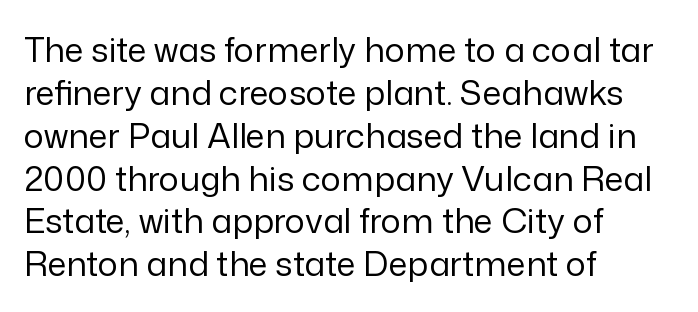
The letters advance in unequal steps, a hallmark of proportional type. Descender tails drop into unmarked territory. Leading matches the norm, producing a regular column. The lines are quadded left. The tracking reads as untouched default to a designer's eye. Are there feet on the stems? There aren't — it's a sans.
